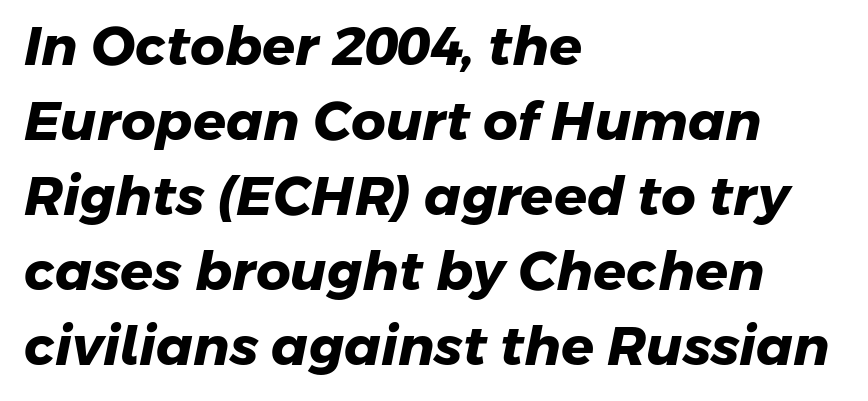
Q: Is the text bold? A: Yes.
Q: Is the typeface a serif or a sans-serif typeface? A: Sans-serif.
Q: Is the text underlined? A: No.
Q: How is the paragraph aligned? A: Left-aligned.
Q: Is the spacing between letters normal or unusually wide? A: Normal.
Q: Is the spacing between lines tight, normal or loose? A: Normal.
Q: Width (condensed, normal, or wide)? A: Normal.
Q: Stroke contrast? A: Low.
Q: x-height? A: Medium.
Q: Monospaced? A: No.
